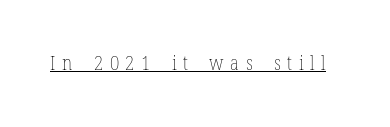
The image shows 20 px text type, upright; set unusually wide letter spacing (+0.33 em), underlined.
